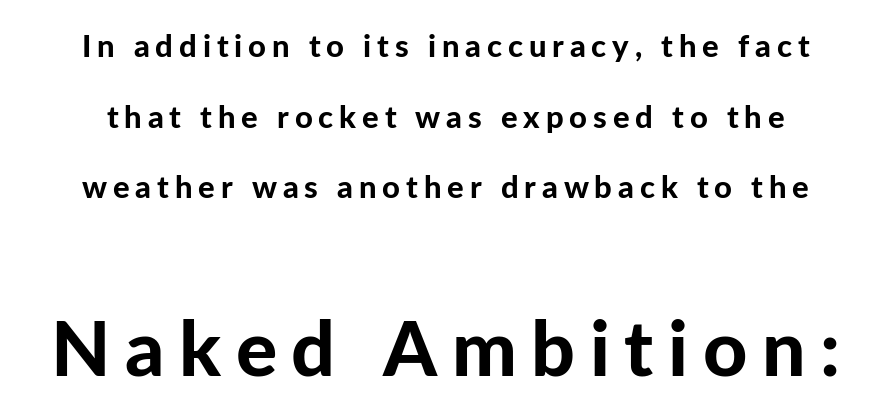
{"serif": "no", "italic": "no", "bold": "yes", "weight": "bold", "width": "normal", "stroke_contrast": "low", "x_height": "medium", "monospaced": "no", "underline": "no", "line_spacing": "loose", "line_spacing_ratio": 2.28, "larger_block": "second", "size_ratio": 2.48, "glyph_px": 77}
